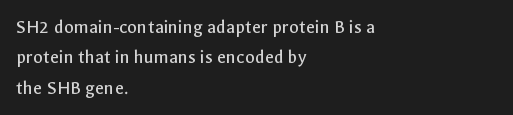
The typesetting does not lean heavy: it is not bold. Words appear dense and cohesive because spacing is normal. Every character sits straight up, as roman type does. What's the leading like? Ordinary, nothing unusual. Glance below the letters and you will spot only blank space.
